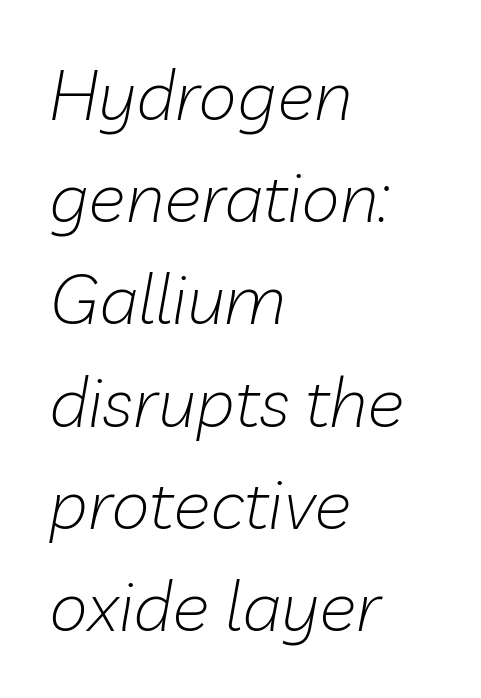
The image shows 70 px light type, italic (leaning right); set left-aligned, normal line spacing (1.46x), normal letter spacing, not underlined; low stroke contrast and a medium x-height.
